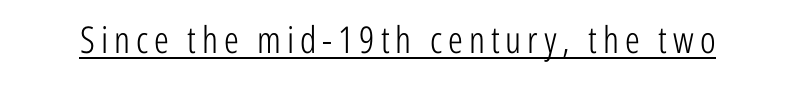
The image shows 37 px light, condensed sans-serif type, upright; set underlined; low stroke contrast and a medium x-height.
